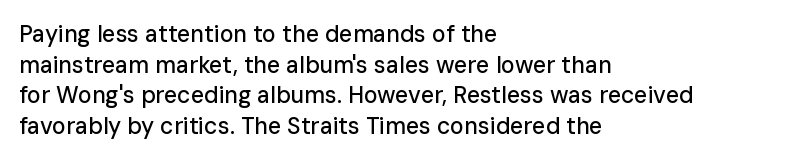
Q: Is the text italic (slanted)? A: No, it is upright.
Q: Is the text underlined? A: No.
Q: How is the paragraph aligned? A: Left-aligned.
Q: Is the spacing between letters normal or unusually wide? A: Normal.
Q: Is the spacing between lines tight, normal or loose? A: Normal.
